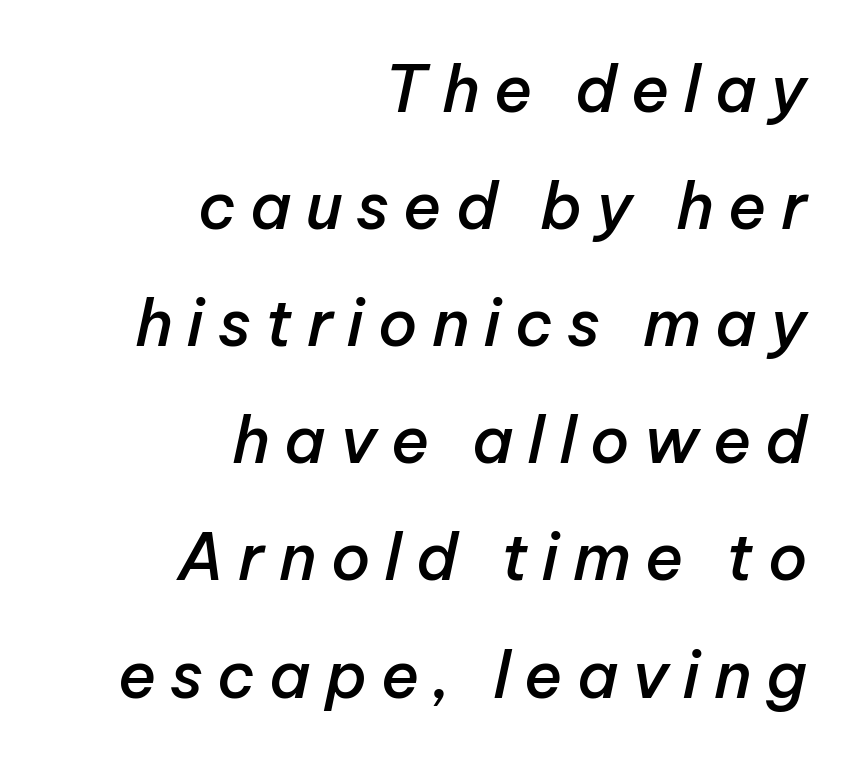
Any mark beneath the type? The region is blank. A typesetter would call this proportional, since set widths differ per character. Slant detected: the letters are inclined. Caption: expanded tracking, letters set apart.
